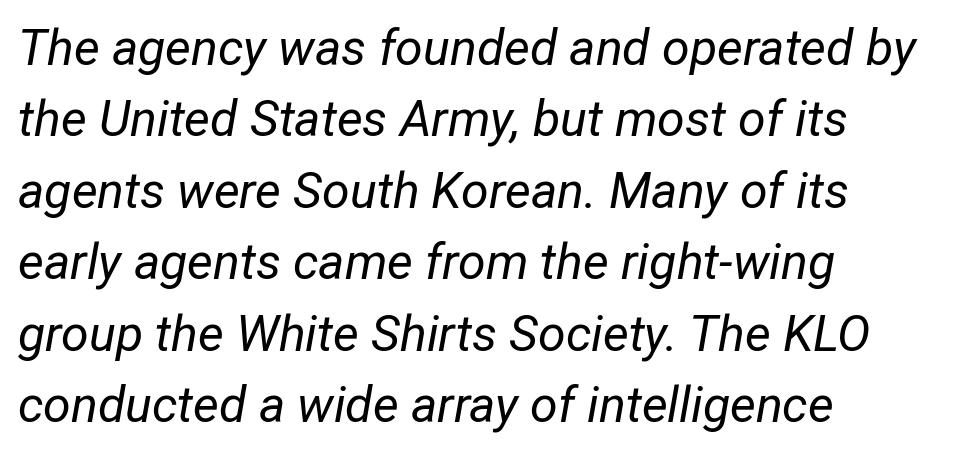
Q: Is the text bold? A: No.
Q: Is the text italic (slanted)? A: Yes, it leans right by about 12 degrees.
Q: Is the text underlined? A: No.
Q: How is the paragraph aligned? A: Left-aligned.
Q: Is the spacing between letters normal or unusually wide? A: Normal.
Q: Is the spacing between lines tight, normal or loose? A: Normal.
Q: Width (condensed, normal, or wide)? A: Condensed.
Q: Stroke contrast? A: Low.
Q: x-height? A: Medium.
Q: Monospaced? A: No.
